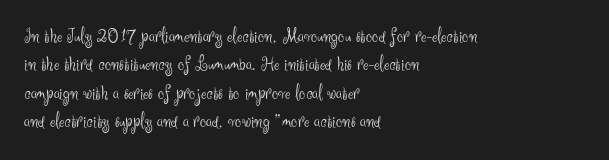
Q: Is the text bold? A: No.
Q: Is the text italic (slanted)? A: No, it is upright.
Q: Is the text underlined? A: No.
Q: How is the paragraph aligned? A: Left-aligned.
Q: Is the spacing between letters normal or unusually wide? A: Normal.
Q: Is the spacing between lines tight, normal or loose? A: Normal.
